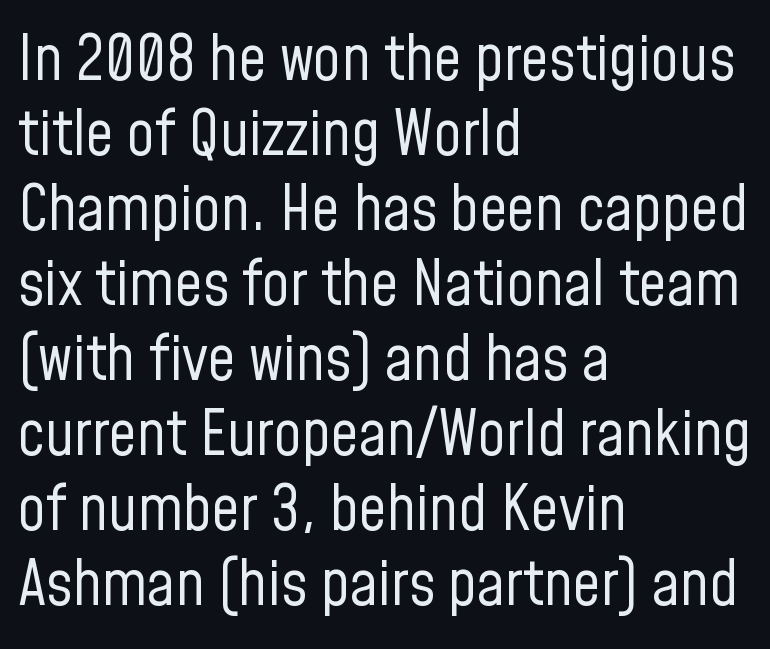
The rendering anchors every line to the left-hand side. You can tell it's not italic because the verticals are truly vertical. Each letter keeps its own natural width here, so spacing adapts to shape. The strip under each line holds only bare page.
